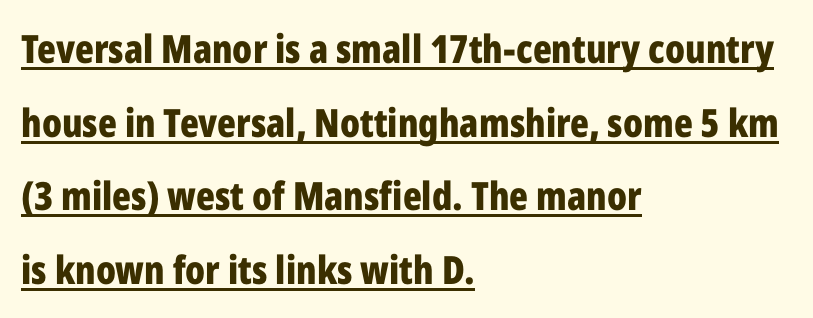
{"serif": "no", "italic": "no", "bold": "yes", "weight": "bold", "width": "condensed", "stroke_contrast": "low", "x_height": "medium", "monospaced": "no", "underline": "yes", "align": "left", "line_spacing_ratio": 1.89, "letter_spacing": "normal", "letter_spacing_em": 0.0, "glyph_px": 39}
